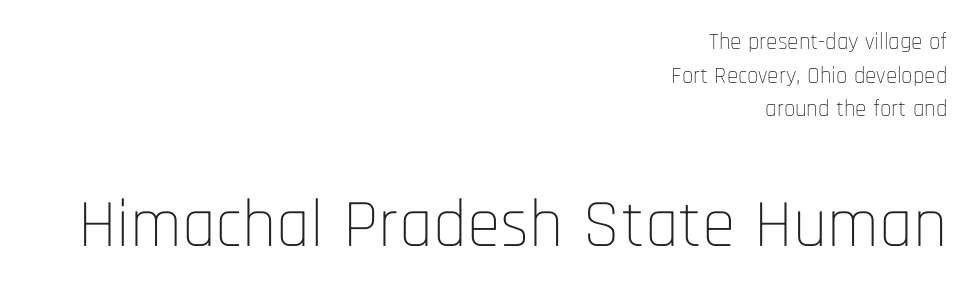
{"serif": "no", "italic": "no", "bold": "no", "weight": "thin", "width": "condensed", "stroke_contrast": "low", "x_height": "large", "monospaced": "no", "underline": "no", "align": "right", "line_spacing": "normal", "line_spacing_ratio": 1.46, "letter_spacing": "normal", "letter_spacing_em": 0.0, "larger_block": "second", "size_ratio": 2.96, "glyph_px": 68}
